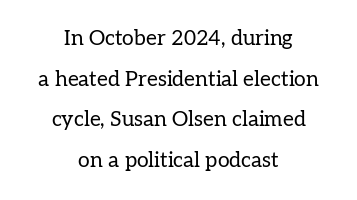
The image shows 21 px text type, upright; set centered, loose line spacing (1.93x), normal letter spacing, not underlined.
